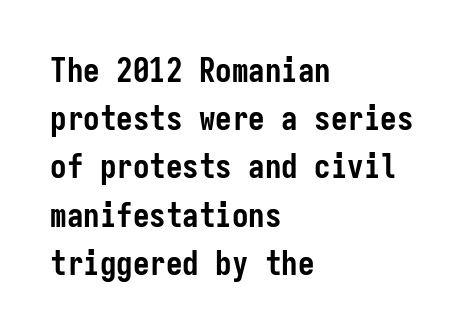
{"serif": "no", "italic": "no", "bold": "yes", "weight": "semibold", "width": "condensed", "stroke_contrast": "low", "x_height": "medium", "monospaced": "yes", "underline": "no", "align": "left", "line_spacing": "normal", "line_spacing_ratio": 1.46, "letter_spacing": "normal", "letter_spacing_em": 0.0, "glyph_px": 33}
